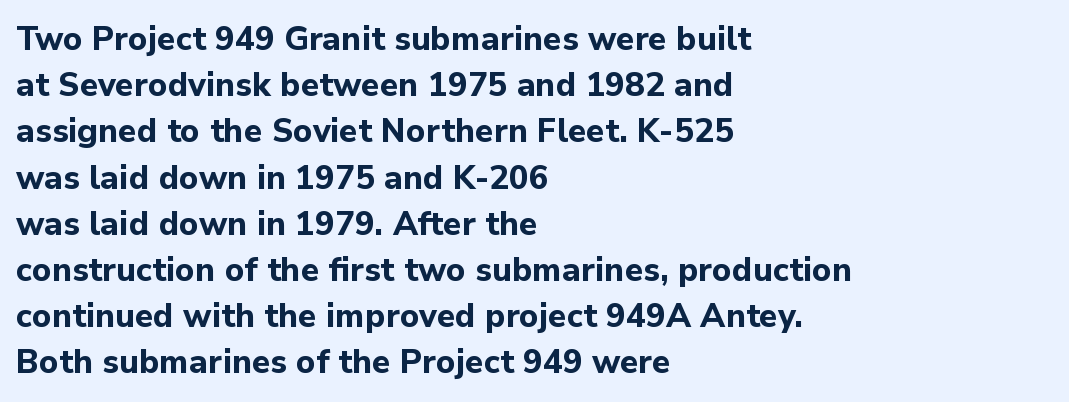
Q: Is the text bold? A: Yes.
Q: Is the text italic (slanted)? A: No, it is upright.
Q: Is the typeface a serif or a sans-serif typeface? A: Sans-serif.
Q: Is the text underlined? A: No.
Q: How is the paragraph aligned? A: Left-aligned.
Q: Is the spacing between letters normal or unusually wide? A: Normal.
Q: Is the spacing between lines tight, normal or loose? A: Normal.
Q: Width (condensed, normal, or wide)? A: Normal.
Q: Stroke contrast? A: Low.
Q: x-height? A: Medium.
Q: Monospaced? A: No.
